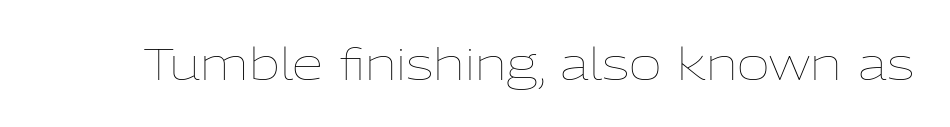
Q: Is the text bold? A: No.
Q: Is the text italic (slanted)? A: No, it is upright.
Q: Is the text underlined? A: No.
Q: Is the spacing between letters normal or unusually wide? A: Normal.
Q: Width (condensed, normal, or wide)? A: Normal.
Q: Stroke contrast? A: Low.
Q: x-height? A: Medium.
Q: Monospaced? A: No.
